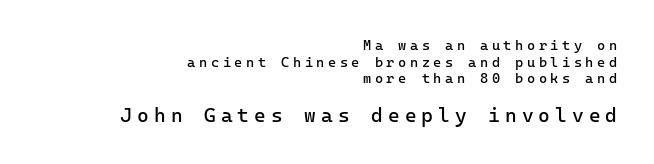
Teacher's note: observe the even right margin — that is flush-right alignment. Display-style spreading of the glyphs; the letterfit is very open. Has an underline been added? It has not. No chunkiness to these letters — they're not bold.
